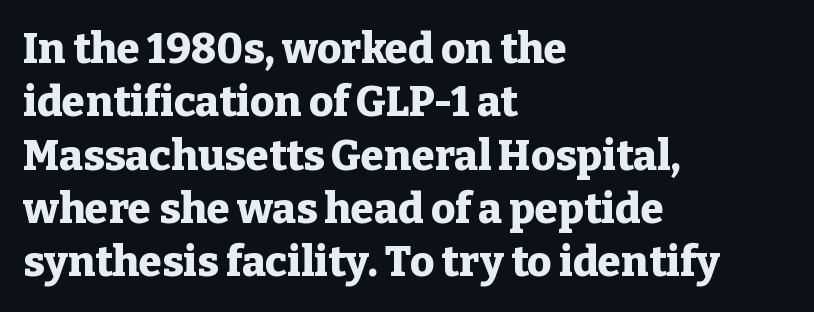
The image shows 42 px heavy serif type, upright; set left-aligned, normal line spacing (1.27x), normal letter spacing, not underlined; low stroke contrast and a medium x-height.
